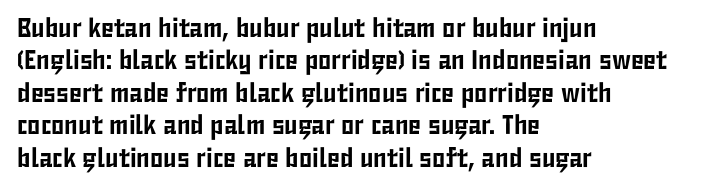
Designer's note — italics off, roman on. The specimen omits any rule beneath the text block's lines. No extra tracking has been applied to these lines. Each line starts at the same left margin while the right side varies.
